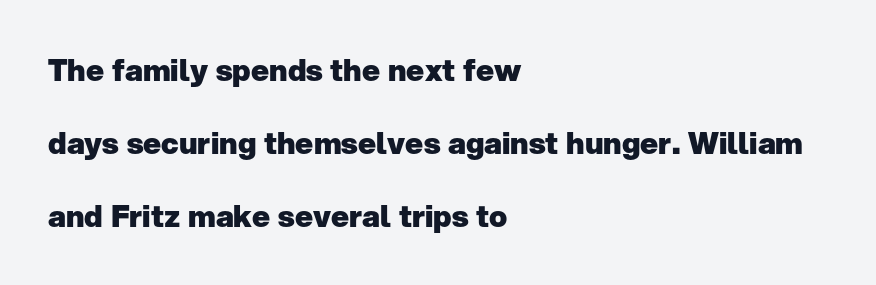
{"serif": "no", "italic": "no", "bold": "yes", "weight": "heavy", "width": "normal", "stroke_contrast": "low", "x_height": "medium", "monospaced": "no", "underline": "no", "align": "left", "line_spacing": "loose", "line_spacing_ratio": 2.43, "letter_spacing": "normal", "letter_spacing_em": 0.0, "glyph_px": 30}
